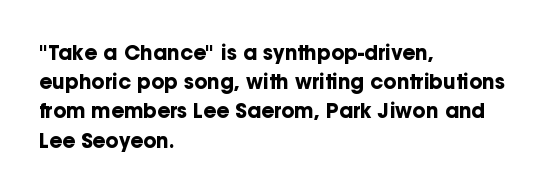
The glyphs are unaccompanied by any horizontal stroke below them. Line spacing here is normal. It's the straight-up-and-down kind of type. A dark, heavy texture on the line: the type is bold. The text block is weighted toward the left margin, trailing off unevenly rightward. Characters follow at the spacing the type designer built in.
